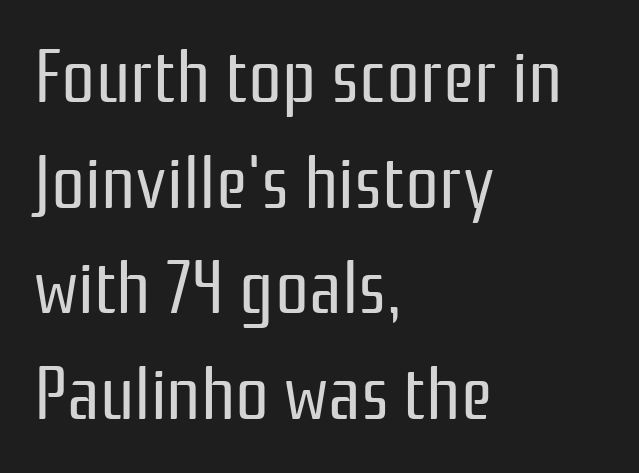
{"serif": "no", "italic": "no", "bold": "no", "weight": "regular", "width": "condensed", "stroke_contrast": "low", "x_height": "medium", "monospaced": "no", "underline": "no", "align": "left", "line_spacing": "normal", "line_spacing_ratio": 1.41, "letter_spacing": "normal", "letter_spacing_em": 0.0, "glyph_px": 75}
